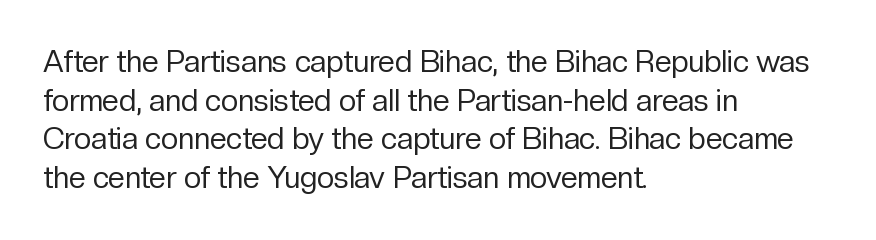
{"serif": "no", "italic": "no", "bold": "no", "weight": "regular", "width": "normal", "stroke_contrast": "low", "x_height": "medium", "monospaced": "no", "underline": "no", "align": "left", "line_spacing": "normal", "line_spacing_ratio": 1.29, "letter_spacing": "normal", "letter_spacing_em": 0.0, "glyph_px": 30}
